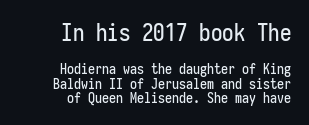
The image shows 23 px text type, upright; set right-aligned, tight line spacing (1.03x), normal letter spacing, not underlined; the first (top) block is 1.64x larger.
